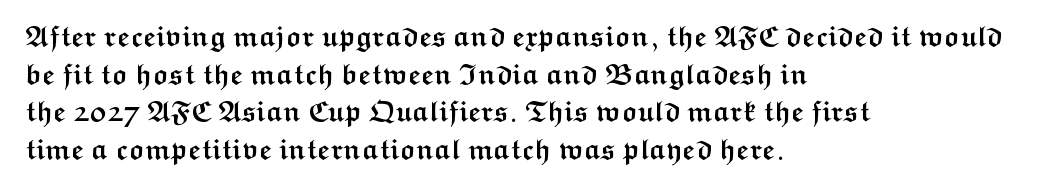
{"serif": "no", "italic": "no", "bold": "yes", "weight": "semibold", "width": "wide", "stroke_contrast": "medium", "x_height": "medium", "monospaced": "no", "underline": "no", "align": "left", "line_spacing": "normal", "line_spacing_ratio": 1.34, "letter_spacing": "normal", "letter_spacing_em": 0.0, "glyph_px": 28}
